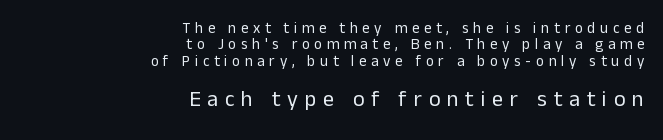
Q: Is the text bold? A: No.
Q: Is the text italic (slanted)? A: No, it is upright.
Q: Is the text underlined? A: No.
Q: How is the paragraph aligned? A: Right-aligned.
Q: Is the spacing between letters normal or unusually wide? A: Unusually wide.
Q: Is the spacing between lines tight, normal or loose? A: Tight.
Q: Which block of text is set in a larger size, the first (top) or the second (bottom)? A: The second (bottom) one.
